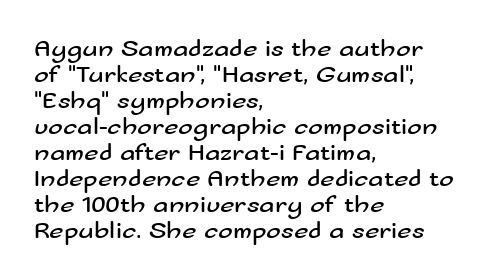
Q: Is the text bold? A: No.
Q: Is the text italic (slanted)? A: No, it is upright.
Q: Is the text underlined? A: No.
Q: How is the paragraph aligned? A: Left-aligned.
Q: Is the spacing between letters normal or unusually wide? A: Normal.
Q: Is the spacing between lines tight, normal or loose? A: Tight.
